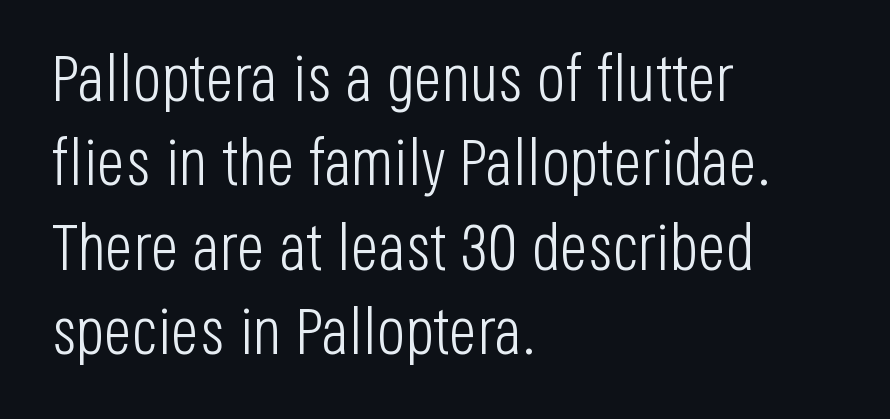
Q: Is the text bold? A: No.
Q: Is the text italic (slanted)? A: No, it is upright.
Q: Is the typeface a serif or a sans-serif typeface? A: Sans-serif.
Q: Is the text underlined? A: No.
Q: How is the paragraph aligned? A: Left-aligned.
Q: Is the spacing between letters normal or unusually wide? A: Normal.
Q: Is the spacing between lines tight, normal or loose? A: Normal.
Q: Width (condensed, normal, or wide)? A: Condensed.
Q: Stroke contrast? A: Low.
Q: x-height? A: Large.
Q: Monospaced? A: No.
